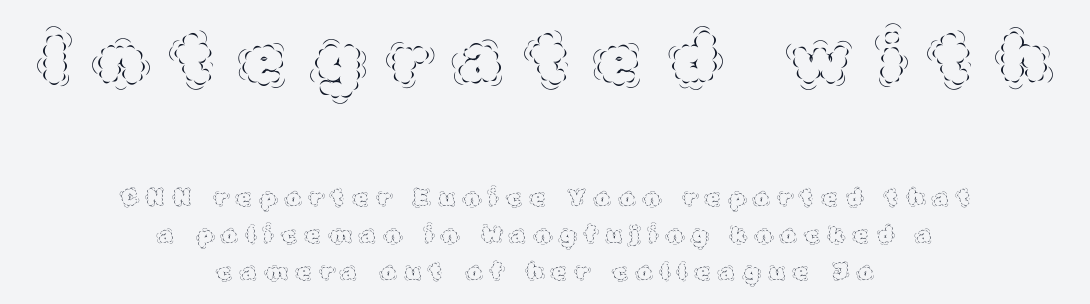
This sample is center-justified, so both line endings float freely. The face used here appears at its bigger size in the upper chunk. The weight would be labelled regular, book, light, or lighter still. Compared with typical body copy, the letter spacing here is much looser. How would I describe the line gaps? Plain and ordinary. Looks like regular typesetting: each glyph gets only the width it needs.
